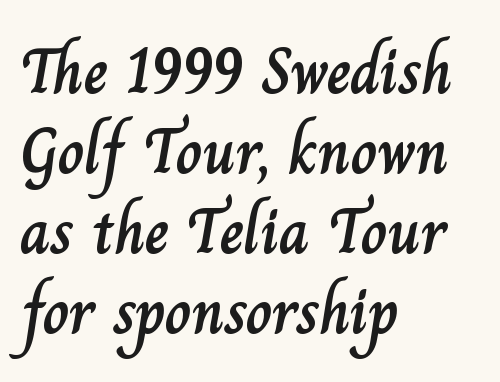
{"width": "normal", "stroke_contrast": "low", "x_height": "small", "monospaced": "no", "underline": "no", "align": "left", "line_spacing_ratio": 1.23, "letter_spacing": "normal", "letter_spacing_em": 0.0, "glyph_px": 65}
